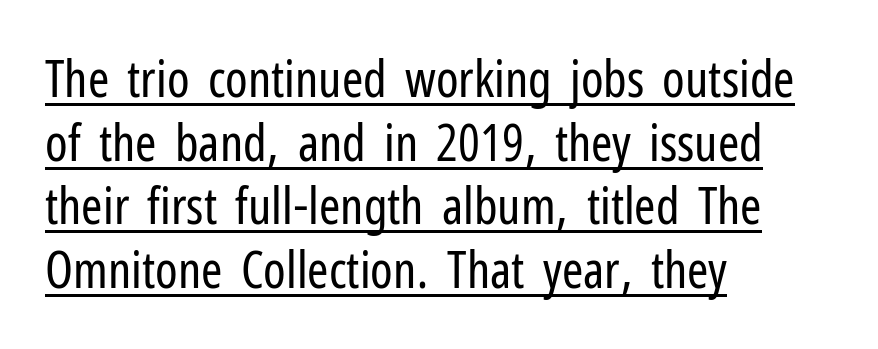
Q: Is the text bold? A: No.
Q: Is the text italic (slanted)? A: No, it is upright.
Q: Is the typeface a serif or a sans-serif typeface? A: Sans-serif.
Q: Is the text underlined? A: Yes.
Q: How is the paragraph aligned? A: Left-aligned.
Q: Is the spacing between letters normal or unusually wide? A: Normal.
Q: Is the spacing between lines tight, normal or loose? A: Normal.
Q: Width (condensed, normal, or wide)? A: Condensed.
Q: Stroke contrast? A: Low.
Q: x-height? A: Medium.
Q: Monospaced? A: No.
